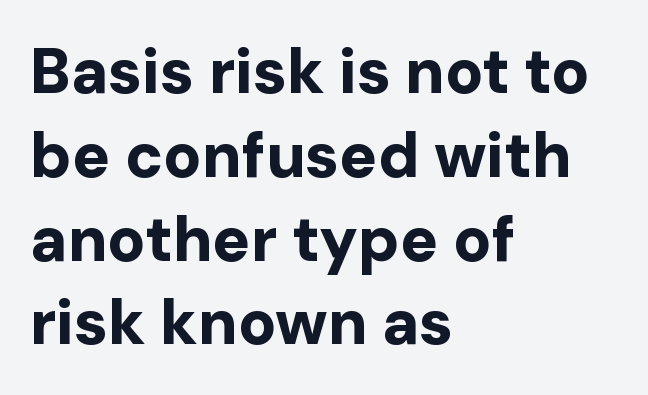
{"serif": "no", "italic": "no", "bold": "yes", "weight": "bold", "width": "normal", "stroke_contrast": "low", "x_height": "medium", "monospaced": "no", "underline": "no", "align": "left", "line_spacing": "normal", "line_spacing_ratio": 1.33, "letter_spacing": "normal", "letter_spacing_em": 0.0, "glyph_px": 63}
